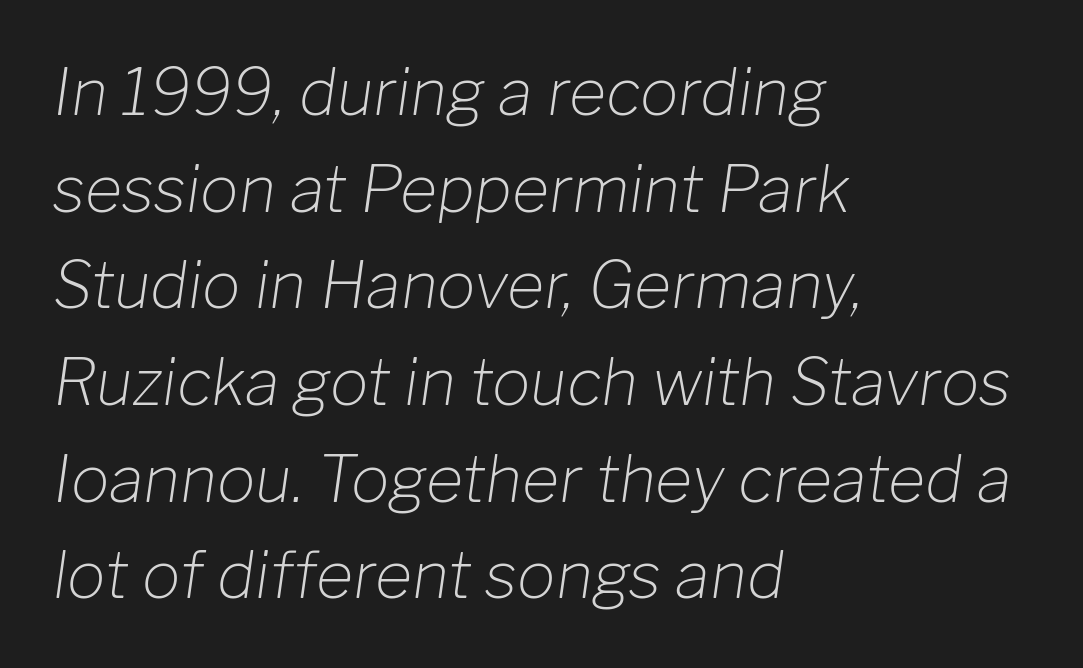
Q: Is the text bold? A: No.
Q: Is the text italic (slanted)? A: Yes, it leans right by about 8 degrees.
Q: Is the text underlined? A: No.
Q: How is the paragraph aligned? A: Left-aligned.
Q: Is the spacing between letters normal or unusually wide? A: Normal.
Q: Is the spacing between lines tight, normal or loose? A: Normal.
Q: Width (condensed, normal, or wide)? A: Normal.
Q: Stroke contrast? A: Low.
Q: x-height? A: Medium.
Q: Monospaced? A: No.
